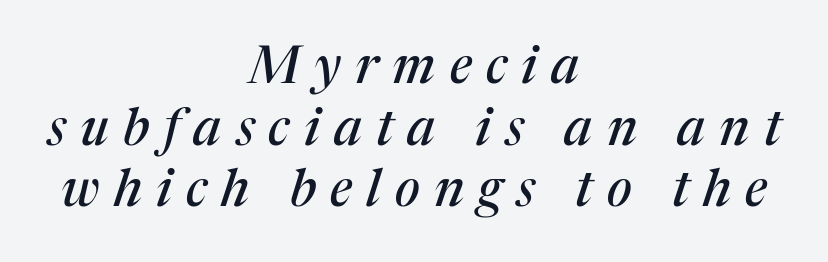
This sample uses expanded letter spacing, leaving extra air between glyphs. The rendering uses natural spacing where letterforms have individual widths. The string is rendered with underlining switched off. This rendering employs a face with finishing strokes, i.e., a serif. Looking at the ascenders, they clearly lean. The paragraph shown floats in the horizontal middle.
